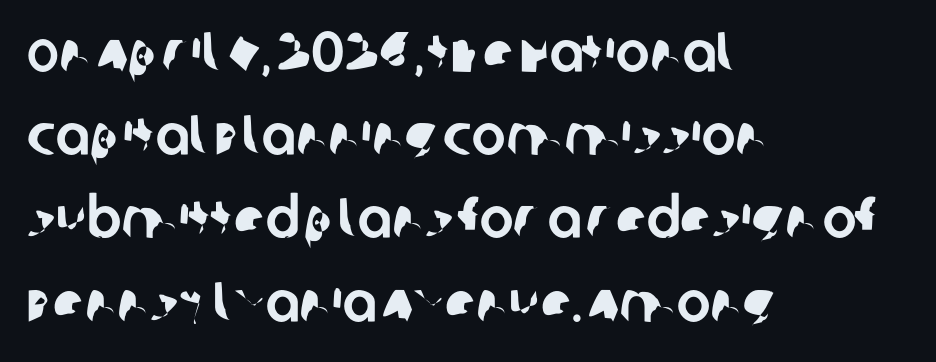
{"serif": "no", "width": "normal", "stroke_contrast": "low", "x_height": "large", "monospaced": "no", "underline": "no", "align": "left", "line_spacing": "normal", "line_spacing_ratio": 1.46, "letter_spacing": "normal", "letter_spacing_em": 0.0, "glyph_px": 57}
